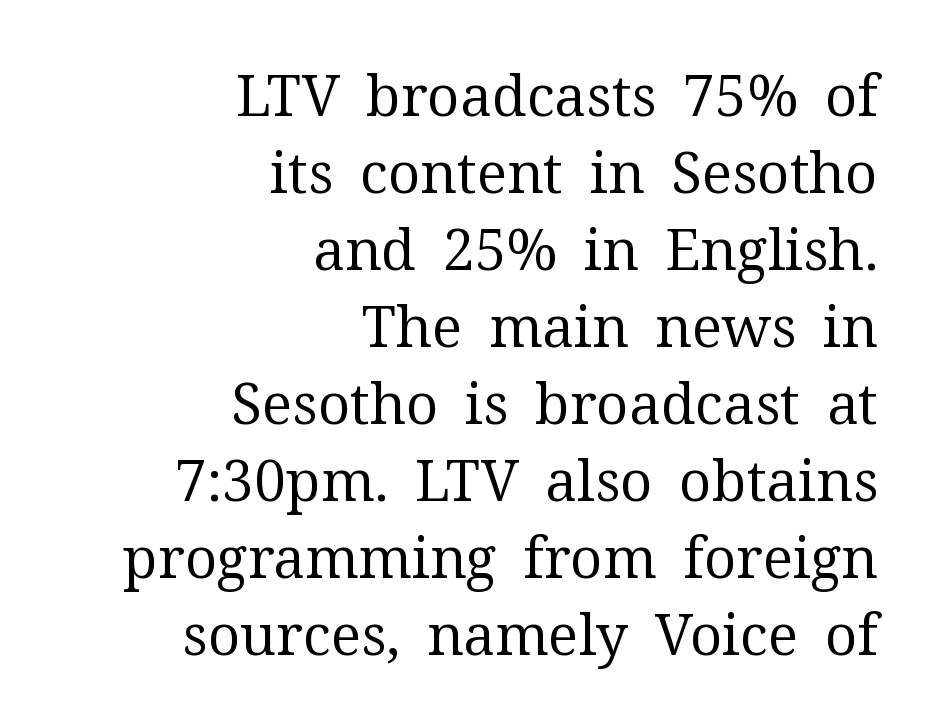
The tracking reads as untouched default to a designer's eye. Old-style or modern, the face here clearly has serifs. Stem width sits at or under what a default text font uses. Think of a printed novel: that variable character pitch is what you see here. No word sits above an underline. This rendering uses right alignment, leaving the left contour irregular.
